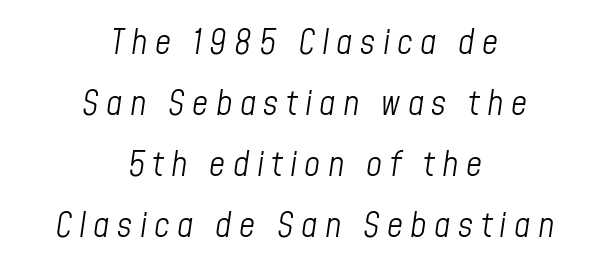
Q: Is the text bold? A: No.
Q: Is the text italic (slanted)? A: Yes, it leans right by about 8 degrees.
Q: Is the text underlined? A: No.
Q: How is the paragraph aligned? A: Centered.
Q: Is the spacing between letters normal or unusually wide? A: Unusually wide.
Q: Width (condensed, normal, or wide)? A: Condensed.
Q: Stroke contrast? A: Low.
Q: x-height? A: Medium.
Q: Monospaced? A: No.
